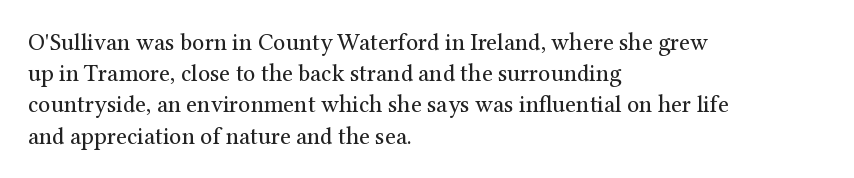
Q: Is the text bold? A: No.
Q: Is the text italic (slanted)? A: No, it is upright.
Q: Is the text underlined? A: No.
Q: How is the paragraph aligned? A: Left-aligned.
Q: Is the spacing between letters normal or unusually wide? A: Normal.
Q: Is the spacing between lines tight, normal or loose? A: Normal.
